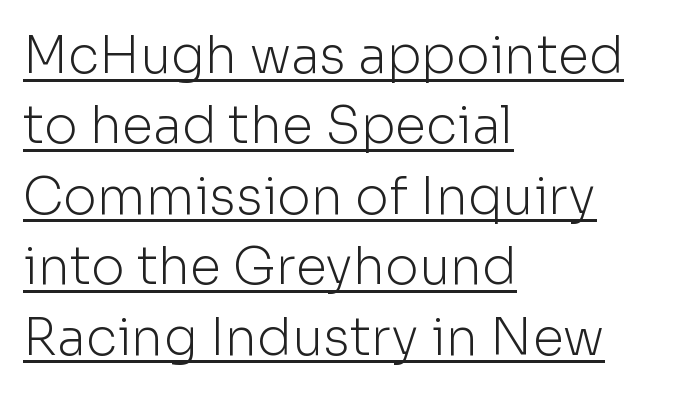
Q: Is the text bold? A: No.
Q: Is the text italic (slanted)? A: No, it is upright.
Q: Is the typeface a serif or a sans-serif typeface? A: Sans-serif.
Q: Is the text underlined? A: Yes.
Q: How is the paragraph aligned? A: Left-aligned.
Q: Is the spacing between letters normal or unusually wide? A: Normal.
Q: Is the spacing between lines tight, normal or loose? A: Normal.
Q: Width (condensed, normal, or wide)? A: Normal.
Q: Stroke contrast? A: Low.
Q: x-height? A: Medium.
Q: Monospaced? A: No.
